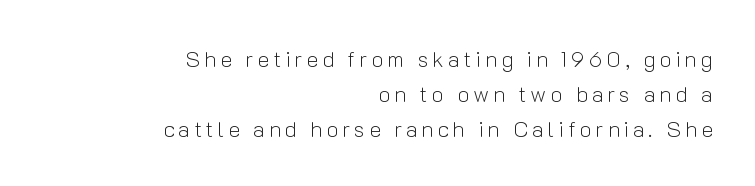
Q: Is the text bold? A: No.
Q: Is the text italic (slanted)? A: No, it is upright.
Q: Is the text underlined? A: No.
Q: How is the paragraph aligned? A: Right-aligned.
Q: Is the spacing between lines tight, normal or loose? A: Normal.
